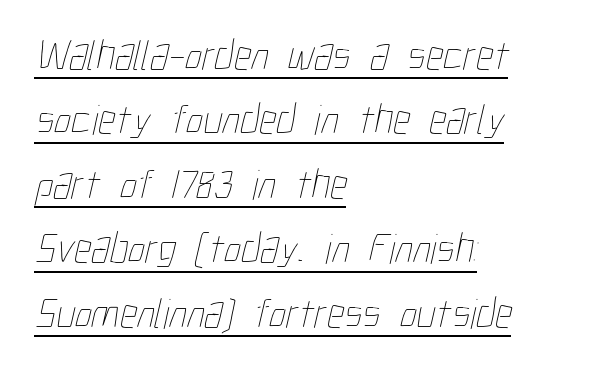
{"bold": "no", "weight": "thin", "width": "condensed", "stroke_contrast": "low", "x_height": "medium", "monospaced": "no", "underline": "yes", "align": "left", "line_spacing": "normal", "line_spacing_ratio": 1.5, "letter_spacing": "normal", "letter_spacing_em": 0.0, "glyph_px": 43}
